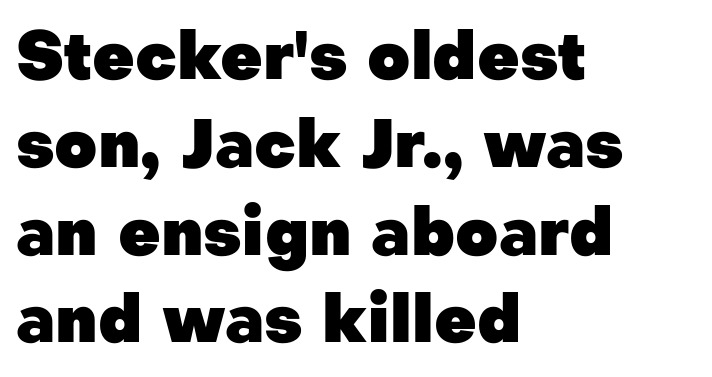
Unlike a traditional serif, this face leaves its strokes unadorned. The strip under each line holds only bare page. What stands out about the letter spacing? Nothing — it is the standard amount. Baseline-to-baseline distance is the conventional proportion of letter height. Looks like regular typesetting: each glyph gets only the width it needs.
